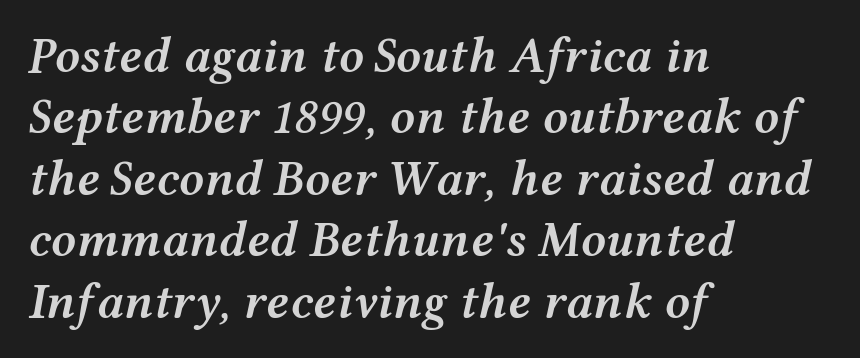
Think of a printed novel: that variable character pitch is what you see here. A student would call this left alignment; a typographer would say flush left, rag right. A clean baseline with only descenders dipping below it. Bold? Not quite — semibold, heavier than regular but stopping short. Quick note: italic. Does extra space separate the letters? No, they use regular spacing.
